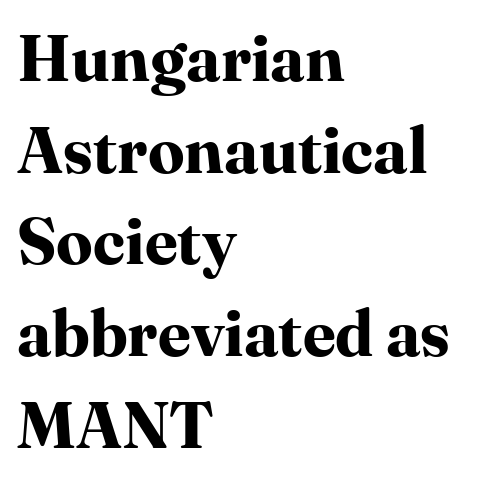
The image shows 65 px bold serif type, upright; set left-aligned, normal line spacing (1.41x), normal letter spacing, not underlined; high stroke contrast and a medium x-height.
